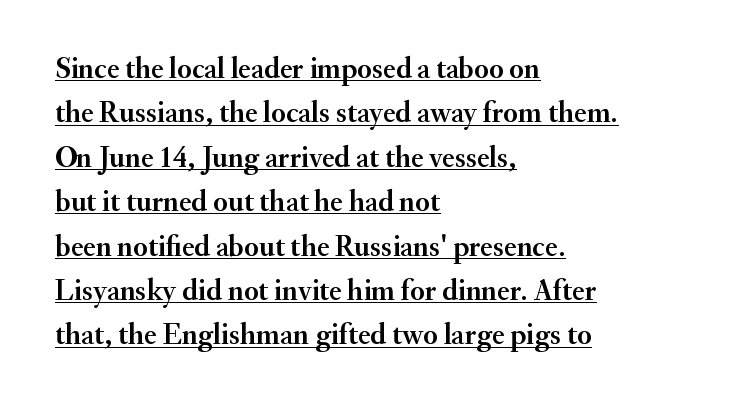
The image shows 30 px serif type, upright; set left-aligned, normal line spacing (1.48x), normal letter spacing, underlined; medium stroke contrast and a small x-height.
